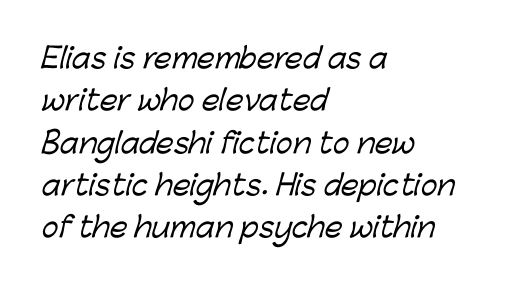
The rendering uses natural spacing where letterforms have individual widths. These lines keep a tight, regular rhythm from letter to letter. The rendering shows plain stroke endings on the letterforms — a sans-serif design. Which margin do the lines hug? The left one — the right edge is uneven. Any mark beneath the type? The region is blank. Horizontal bands of white between lines are of average thickness.
